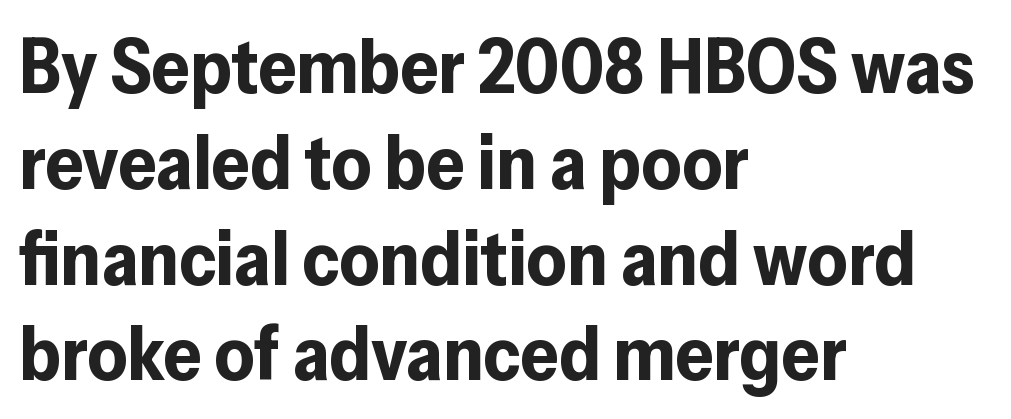
Q: Is the text bold? A: Yes.
Q: Is the text italic (slanted)? A: No, it is upright.
Q: Is the typeface a serif or a sans-serif typeface? A: Sans-serif.
Q: Is the text underlined? A: No.
Q: How is the paragraph aligned? A: Left-aligned.
Q: Is the spacing between letters normal or unusually wide? A: Normal.
Q: Is the spacing between lines tight, normal or loose? A: Normal.
Q: Width (condensed, normal, or wide)? A: Normal.
Q: Stroke contrast? A: Low.
Q: x-height? A: Medium.
Q: Monospaced? A: No.
